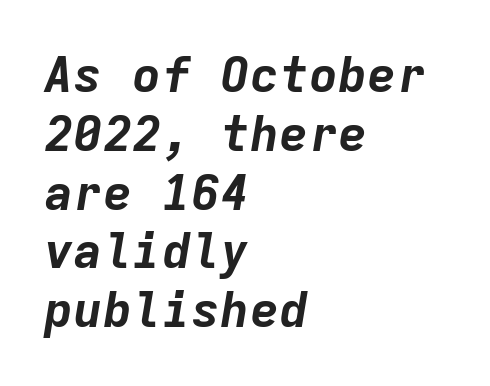
Q: Is the text bold? A: Yes.
Q: Is the text italic (slanted)? A: Yes, it leans right by about 9 degrees.
Q: Is the text underlined? A: No.
Q: How is the paragraph aligned? A: Left-aligned.
Q: Is the spacing between letters normal or unusually wide? A: Normal.
Q: Width (condensed, normal, or wide)? A: Normal.
Q: Stroke contrast? A: Low.
Q: x-height? A: Medium.
Q: Monospaced? A: Yes.
